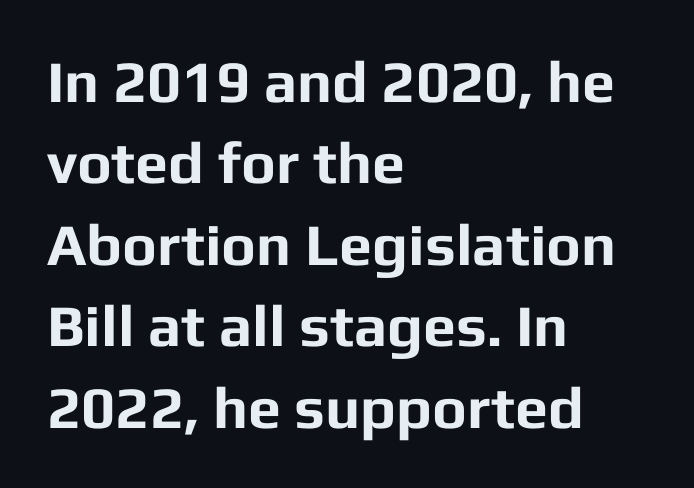
{"serif": "no", "italic": "no", "bold": "yes", "weight": "bold", "width": "normal", "stroke_contrast": "low", "x_height": "medium", "monospaced": "no", "underline": "no", "align": "left", "line_spacing": "normal", "line_spacing_ratio": 1.38, "letter_spacing": "normal", "letter_spacing_em": 0.0, "glyph_px": 59}
